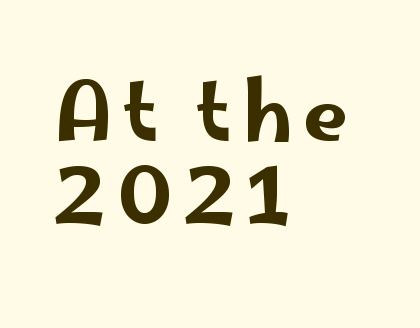
Q: Is the text italic (slanted)? A: No, it is upright.
Q: Is the typeface a serif or a sans-serif typeface? A: Sans-serif.
Q: Is the text underlined? A: No.
Q: How is the paragraph aligned? A: Left-aligned.
Q: Is the spacing between lines tight, normal or loose? A: Tight.
Q: Width (condensed, normal, or wide)? A: Wide.
Q: Stroke contrast? A: Low.
Q: x-height? A: Small.
Q: Monospaced? A: No.
